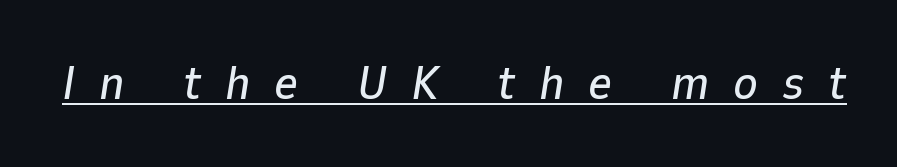
Is this a fixed-width face? No — the glyphs have proportional, varying widths. Students, observe the line beneath the letters — that is underlining. The rendering applies a slant to the glyphs. Between one letter and the next there's a generous, obvious gap.
